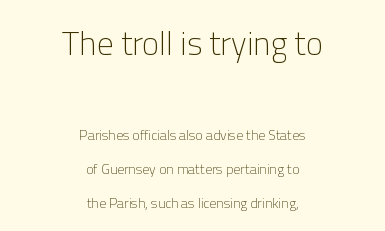
{"serif": "no", "italic": "no", "bold": "no", "weight": "light", "width": "normal", "stroke_contrast": "low", "x_height": "medium", "monospaced": "no", "underline": "no", "align": "center", "line_spacing": "loose", "line_spacing_ratio": 2.43, "letter_spacing": "normal", "letter_spacing_em": 0.0, "larger_block": "first", "size_ratio": 2.36, "glyph_px": 33}
